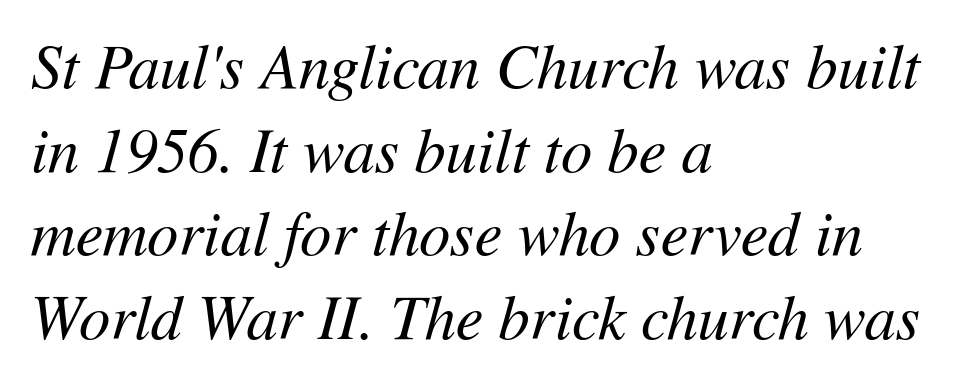
The image shows 62 px regular-weight type, italic (leaning right); set left-aligned, normal line spacing (1.35x), normal letter spacing, not underlined; medium stroke contrast and a medium x-height.
